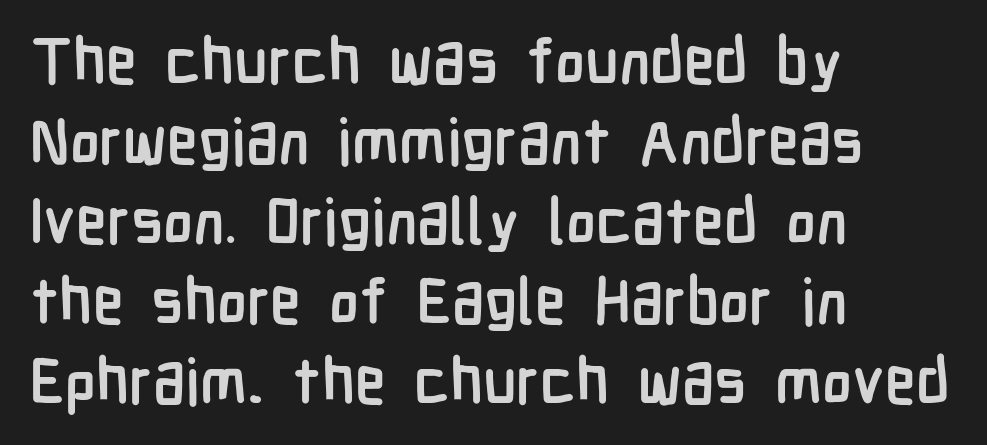
{"serif": "no", "italic": "no", "bold": "yes", "weight": "semibold", "width": "condensed", "stroke_contrast": "low", "x_height": "medium", "monospaced": "no", "underline": "no", "align": "left", "line_spacing": "normal", "line_spacing_ratio": 1.27, "letter_spacing": "normal", "letter_spacing_em": 0.0, "glyph_px": 63}
